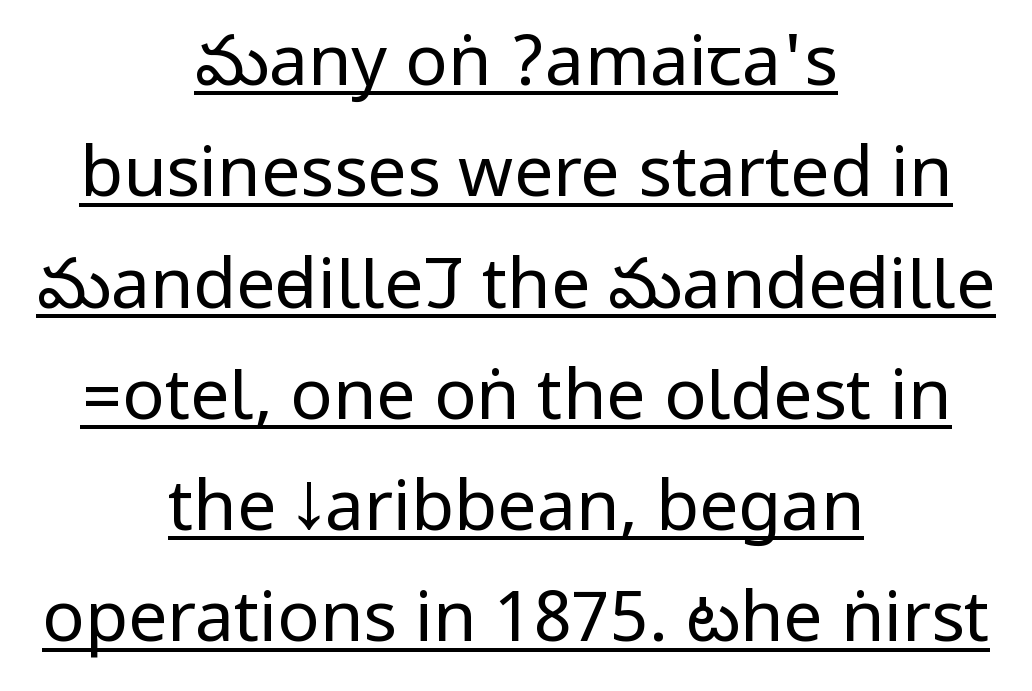
Q: Is the text bold? A: No.
Q: Is the text italic (slanted)? A: No, it is upright.
Q: Is the typeface a serif or a sans-serif typeface? A: Sans-serif.
Q: Is the text underlined? A: Yes.
Q: How is the paragraph aligned? A: Centered.
Q: Is the spacing between letters normal or unusually wide? A: Normal.
Q: Is the spacing between lines tight, normal or loose? A: Normal.
Q: Width (condensed, normal, or wide)? A: Condensed.
Q: Stroke contrast? A: Low.
